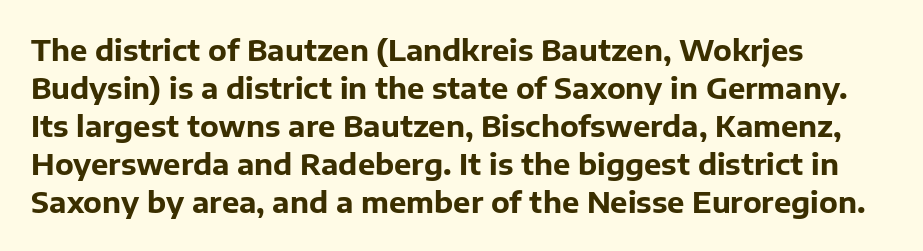
Alignment: flush left. Does extra space separate the letters? No, they use regular spacing. Varying glyph widths throughout — classic text-font behaviour. One glance says typical: line gaps are just what's usual. Descender tails drop into unmarked territory. It's the straight-up-and-down kind of type.
